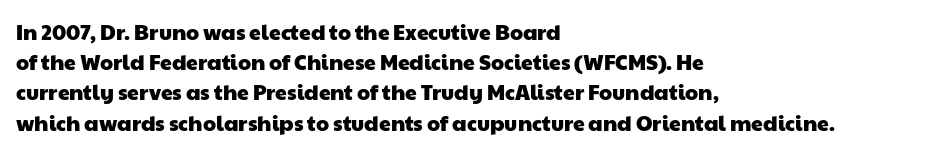
{"underline": "no", "align": "left", "line_spacing": "normal", "line_spacing_ratio": 1.44, "letter_spacing": "normal", "letter_spacing_em": 0.0, "glyph_px": 21}
